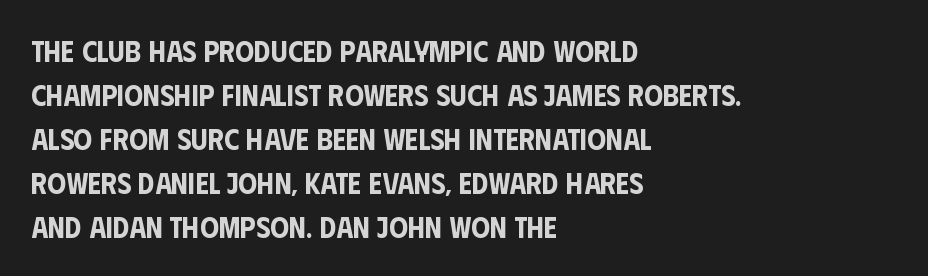
Q: Is the text italic (slanted)? A: No, it is upright.
Q: Is the typeface a serif or a sans-serif typeface? A: Sans-serif.
Q: Is the text underlined? A: No.
Q: How is the paragraph aligned? A: Left-aligned.
Q: Is the spacing between letters normal or unusually wide? A: Normal.
Q: Is the spacing between lines tight, normal or loose? A: Normal.
Q: Width (condensed, normal, or wide)? A: Condensed.
Q: Stroke contrast? A: Low.
Q: x-height? A: Large.
Q: Monospaced? A: No.
